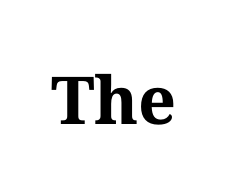
{"serif": "yes", "italic": "no", "bold": "yes", "weight": "bold", "width": "normal", "stroke_contrast": "medium", "x_height": "medium", "monospaced": "no", "underline": "no", "letter_spacing": "normal", "letter_spacing_em": 0.0, "glyph_px": 66}
